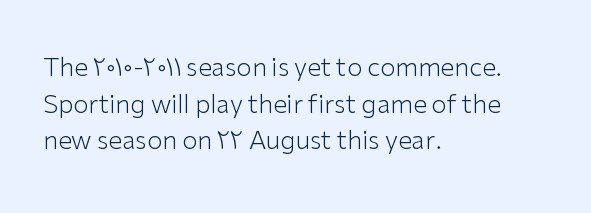
Q: Is the text bold? A: No.
Q: Is the text italic (slanted)? A: No, it is upright.
Q: Is the text underlined? A: No.
Q: How is the paragraph aligned? A: Left-aligned.
Q: Is the spacing between letters normal or unusually wide? A: Normal.
Q: Is the spacing between lines tight, normal or loose? A: Normal.
